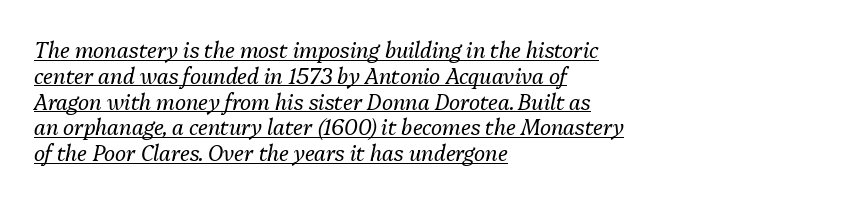
Q: Is the text bold? A: No.
Q: Is the text italic (slanted)? A: Yes, it leans right by about 13 degrees.
Q: Is the text underlined? A: Yes.
Q: How is the paragraph aligned? A: Left-aligned.
Q: Is the spacing between letters normal or unusually wide? A: Normal.
